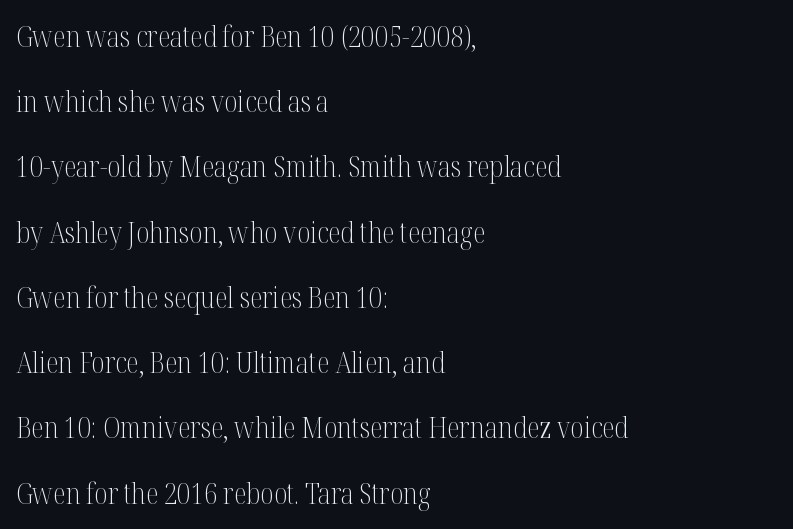
The image shows 29 px light, condensed serif type, upright; set left-aligned, loose line spacing (2.25x), normal letter spacing, not underlined; medium stroke contrast and a medium x-height.
